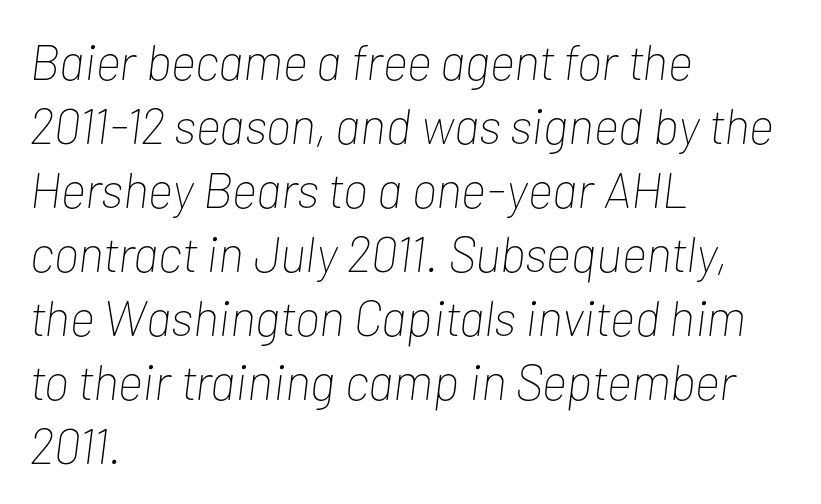
The foot of each line stays bare and open. The face used here is proportionally spaced, like ordinary book or web type. The rendering applies a slant to the glyphs. No heavy texture on the line: the type isn't bold. Summary of vertical rhythm: regular, with standard interline spacing. Inter-character spacing is left at the font's built-in metrics.
